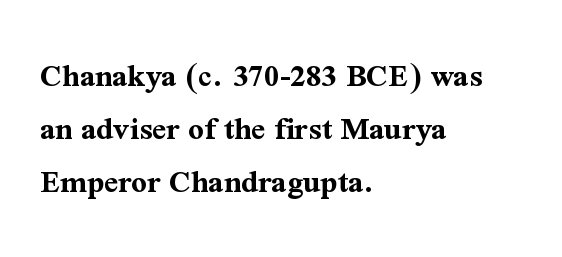
In terms of letterspacing, this is plain default setting. Upright lettering throughout. Caption: multi-line text, flush left, ragged right. Whoever set this chose a conventional vertical rhythm. The passage shown is typed in a proportional face where columns would drift.
